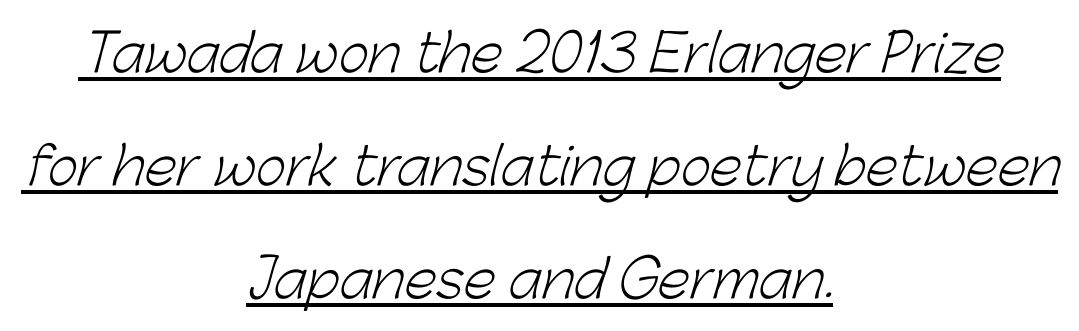
Q: Is the text bold? A: No.
Q: Is the typeface a serif or a sans-serif typeface? A: Sans-serif.
Q: Is the text underlined? A: Yes.
Q: How is the paragraph aligned? A: Centered.
Q: Is the spacing between letters normal or unusually wide? A: Normal.
Q: Is the spacing between lines tight, normal or loose? A: Loose.
Q: Width (condensed, normal, or wide)? A: Normal.
Q: Stroke contrast? A: Low.
Q: x-height? A: Medium.
Q: Monospaced? A: No.
